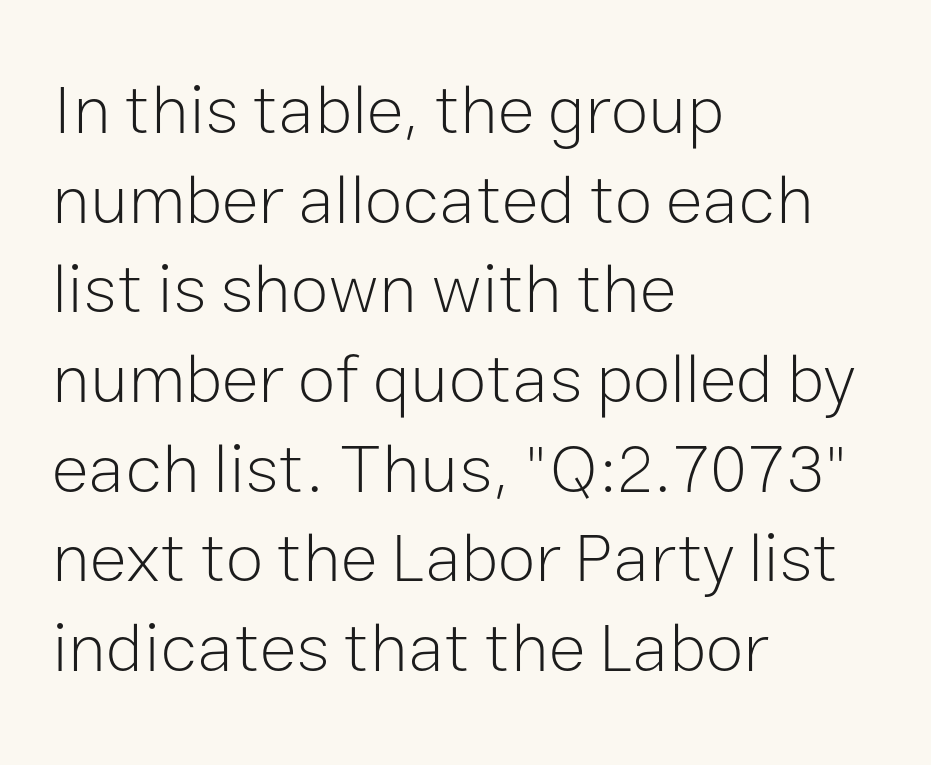
Q: Is the text bold? A: No.
Q: Is the text italic (slanted)? A: No, it is upright.
Q: Is the typeface a serif or a sans-serif typeface? A: Sans-serif.
Q: Is the text underlined? A: No.
Q: How is the paragraph aligned? A: Left-aligned.
Q: Is the spacing between letters normal or unusually wide? A: Normal.
Q: Is the spacing between lines tight, normal or loose? A: Normal.
Q: Width (condensed, normal, or wide)? A: Normal.
Q: Stroke contrast? A: Low.
Q: x-height? A: Medium.
Q: Monospaced? A: No.
